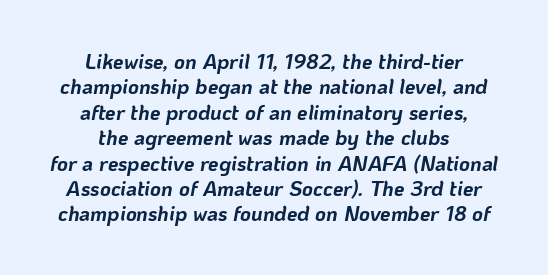
{"italic": "yes", "lean": "right", "slant_degrees": 10, "bold": "yes", "underline": "no", "align": "center", "line_spacing_ratio": 1.21, "letter_spacing": "normal", "letter_spacing_em": 0.0, "glyph_px": 21}
